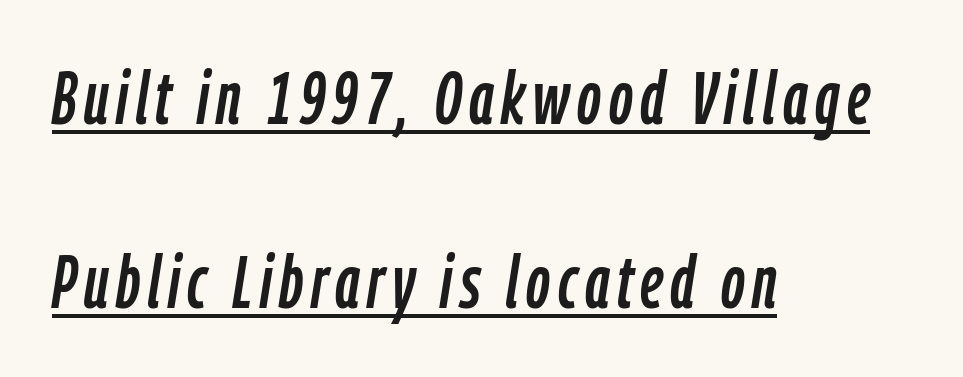
Reading down the column, the eye jumps a long way to each next line. A rule runs beneath these lines of type. An italicized treatment has been applied to the whole sample. Each letter keeps its own natural width here, so spacing adapts to shape. One-word summary of the alignment: left.
